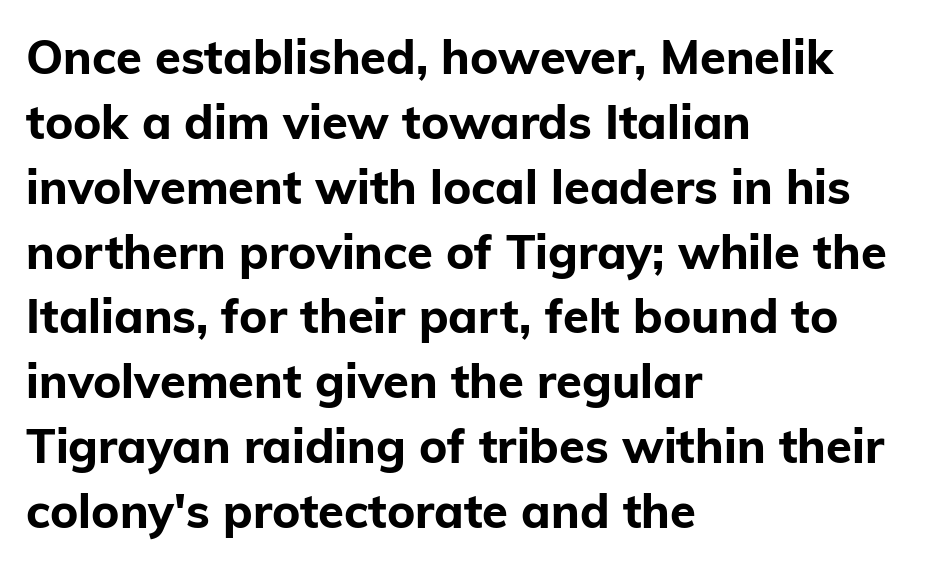
The image shows 47 px bold sans-serif type, upright; set left-aligned, normal line spacing (1.38x), normal letter spacing, not underlined; low stroke contrast and a medium x-height.
